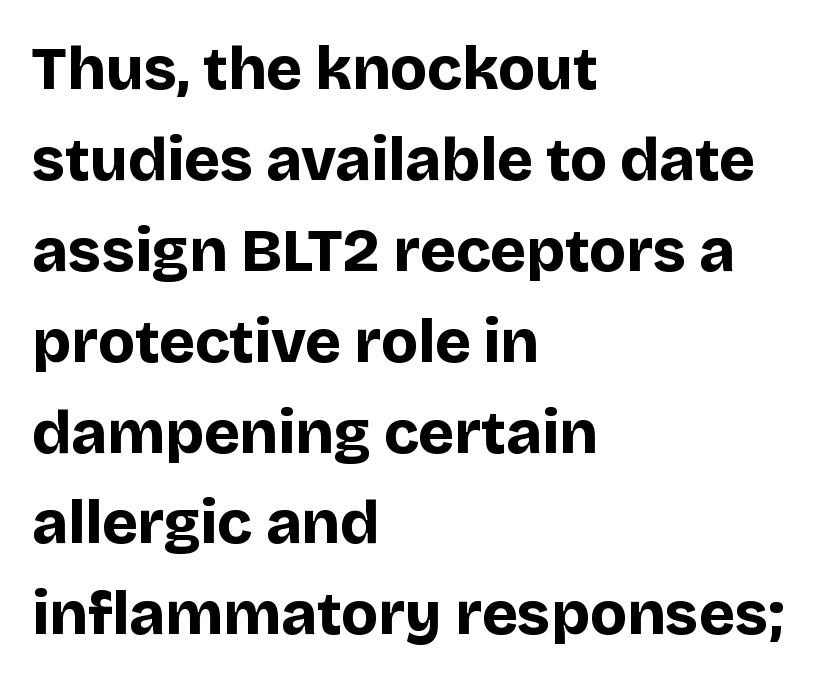
{"serif": "no", "italic": "no", "bold": "yes", "weight": "bold", "width": "normal", "stroke_contrast": "low", "x_height": "large", "monospaced": "no", "underline": "no", "align": "left", "line_spacing": "normal", "line_spacing_ratio": 1.49, "letter_spacing": "normal", "letter_spacing_em": 0.0, "glyph_px": 61}
